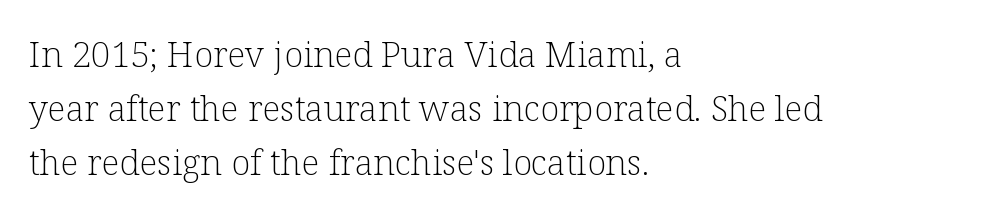
{"serif": "yes", "italic": "no", "bold": "no", "weight": "light", "width": "normal", "stroke_contrast": "low", "x_height": "medium", "monospaced": "no", "underline": "no", "align": "left", "line_spacing": "normal", "line_spacing_ratio": 1.54, "letter_spacing": "normal", "letter_spacing_em": 0.0, "glyph_px": 35}
